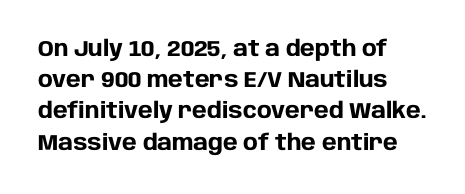
The image shows 22 px bold type, upright; set left-aligned, normal line spacing (1.42x), normal letter spacing, not underlined.
